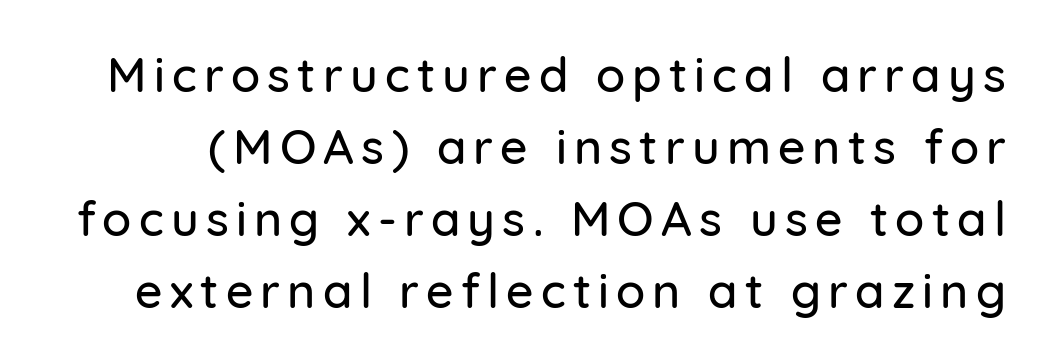
The image shows 48 px sans-serif type, upright; set normal line spacing (1.5x), not underlined; low stroke contrast and a medium x-height.
